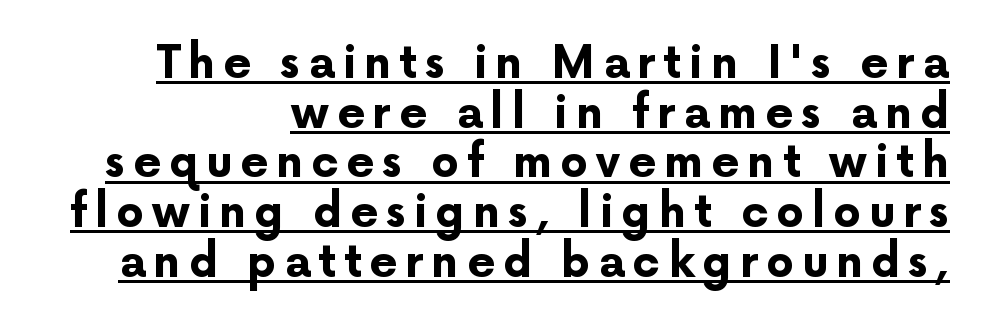
{"serif": "no", "italic": "no", "bold": "yes", "weight": "bold", "width": "normal", "stroke_contrast": "low", "x_height": "medium", "monospaced": "no", "underline": "yes", "align": "right", "line_spacing": "tight", "line_spacing_ratio": 1.13, "glyph_px": 44}
